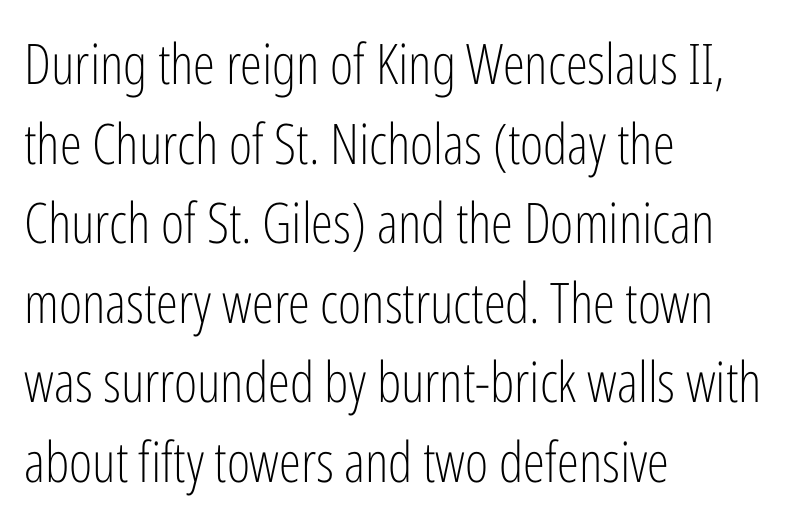
Words appear dense and cohesive because spacing is normal. Notice how descenders clear the ascenders below comfortably — that's standard leading. Short and long lines alike share a common starting point at left. The specimen reads as upright at a glance.
